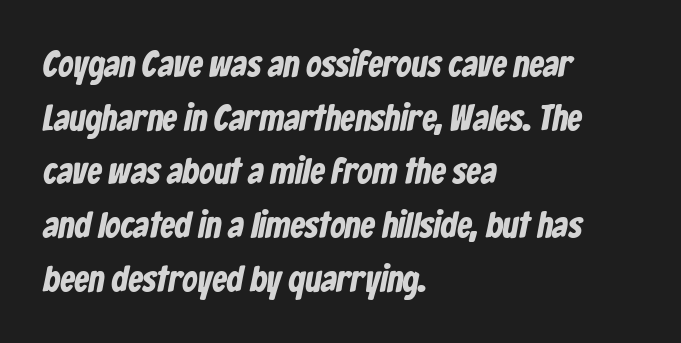
Q: Is the text bold? A: Yes.
Q: Is the typeface a serif or a sans-serif typeface? A: Sans-serif.
Q: Is the text underlined? A: No.
Q: How is the paragraph aligned? A: Left-aligned.
Q: Is the spacing between letters normal or unusually wide? A: Normal.
Q: Is the spacing between lines tight, normal or loose? A: Normal.
Q: Width (condensed, normal, or wide)? A: Condensed.
Q: Stroke contrast? A: Low.
Q: x-height? A: Medium.
Q: Monospaced? A: No.
